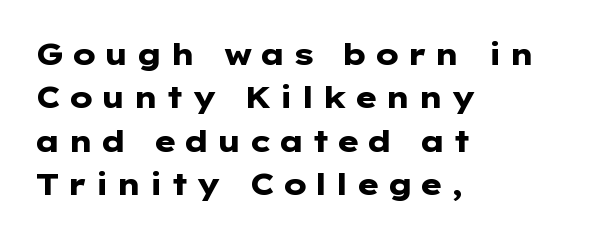
Q: Is the text bold? A: Yes.
Q: Is the text italic (slanted)? A: No, it is upright.
Q: Is the typeface a serif or a sans-serif typeface? A: Sans-serif.
Q: Is the text underlined? A: No.
Q: How is the paragraph aligned? A: Left-aligned.
Q: Is the spacing between letters normal or unusually wide? A: Unusually wide.
Q: Is the spacing between lines tight, normal or loose? A: Normal.
Q: Width (condensed, normal, or wide)? A: Wide.
Q: Stroke contrast? A: Low.
Q: x-height? A: Medium.
Q: Monospaced? A: No.
